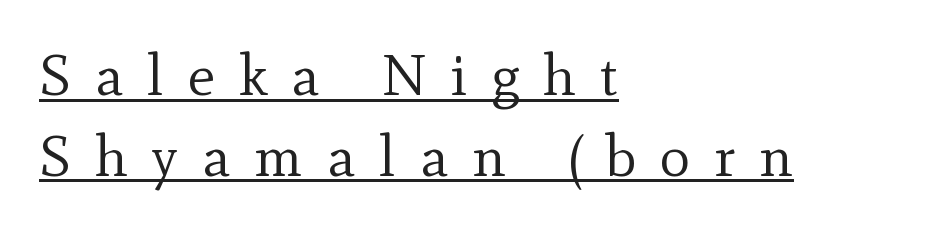
Is this a sans? No — the strokes have serifs. You can see a thin bar hugging the bottom of the glyphs. The line-height multiplier appears to be the usual default. No extra ink here — the face is not bold. The compositor pushed each line to the left boundary. The face used here is proportionally spaced, like ordinary book or web type.
